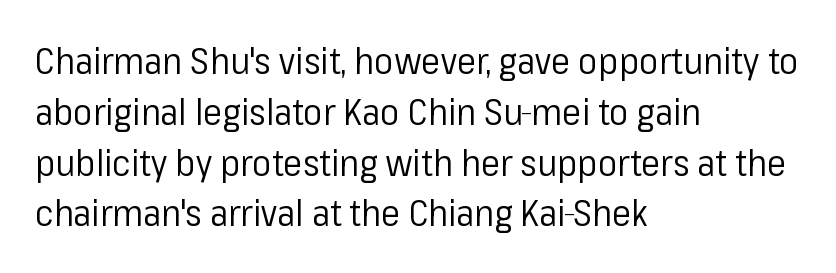
Weight: in the light-to-regular range. Posture: vertical. Each letter's strokes conclude bluntly, with no projecting serifs. Words appear dense and cohesive because spacing is normal.
